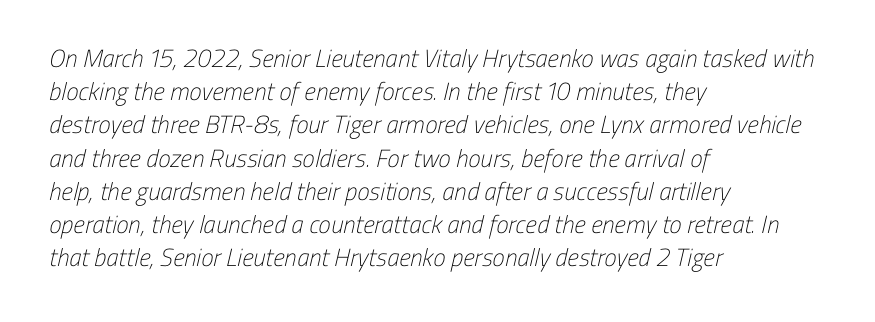
What stands out about the letter spacing? Nothing — it is the standard amount. Normally led — the rows are evenly, conventionally spaced. A student would call this left alignment; a typographer would say flush left, rag right. Check under the words: just untouched page. Think standard paragraph weight, or any step lighter than that.
